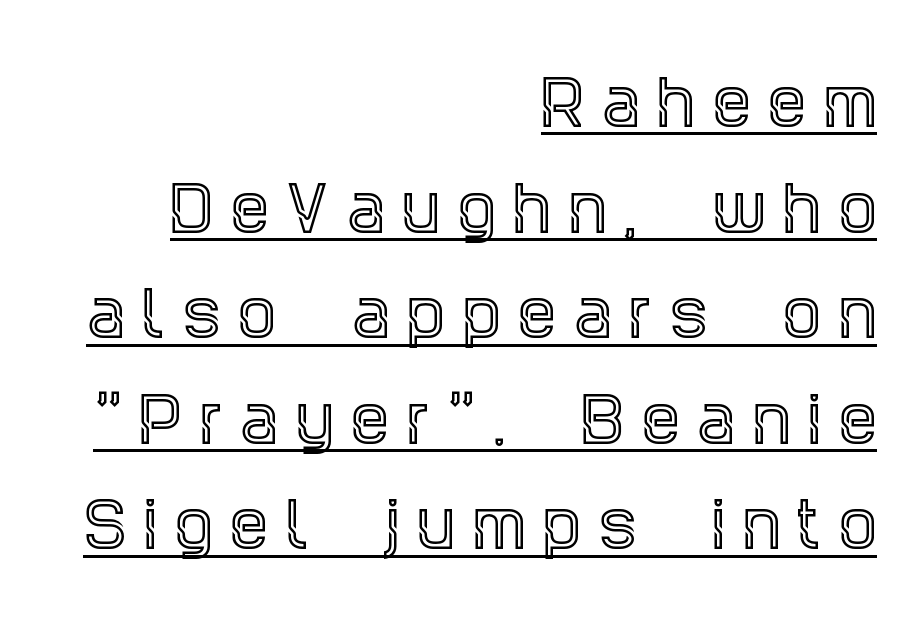
The rendering uses the underline text-decoration. Tracking value appears strongly positive — letters spread wide. This sample uses an upright cut, with every glyph sitting square on the baseline. Proportional: the letters do not fall into vertical columns. The text block is weighted toward the right margin, trailing off unevenly leftward.
